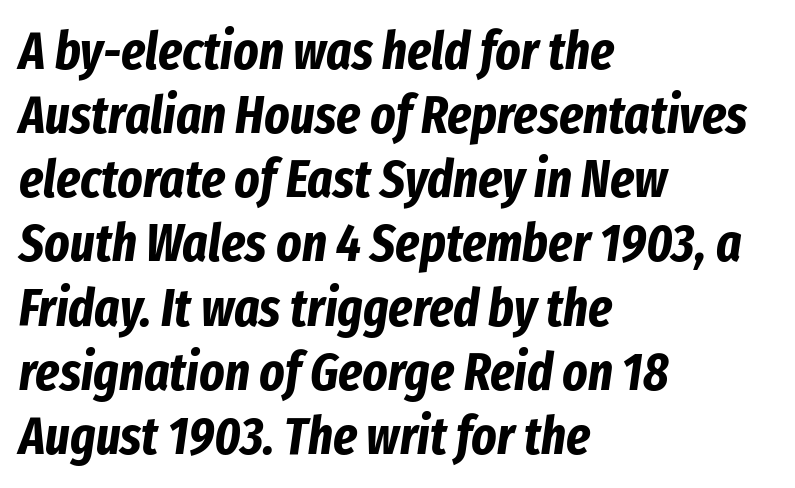
The image shows 53 px bold, condensed type, italic (leaning right); set left-aligned, line spacing 1.21x, normal letter spacing, not underlined; low stroke contrast and a medium x-height.
